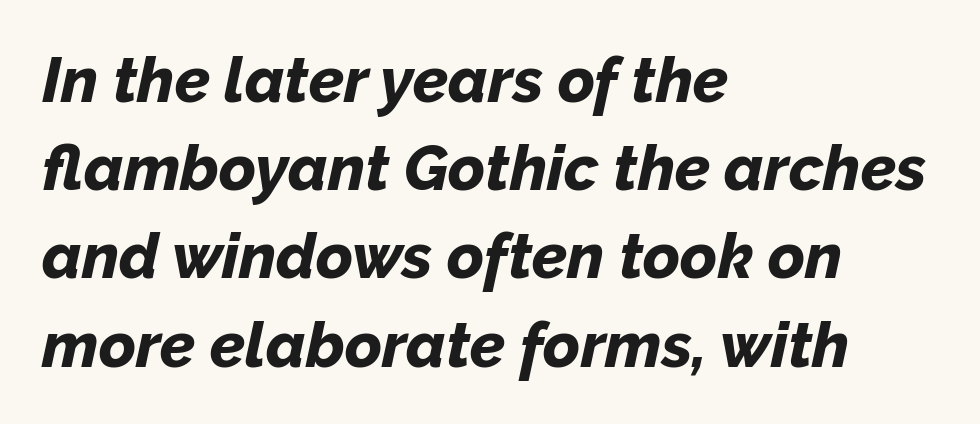
Q: Is the text bold? A: Yes.
Q: Is the text italic (slanted)? A: Yes, it leans right by about 12 degrees.
Q: Is the text underlined? A: No.
Q: How is the paragraph aligned? A: Left-aligned.
Q: Is the spacing between letters normal or unusually wide? A: Normal.
Q: Is the spacing between lines tight, normal or loose? A: Normal.
Q: Width (condensed, normal, or wide)? A: Normal.
Q: Stroke contrast? A: Low.
Q: x-height? A: Medium.
Q: Monospaced? A: No.
